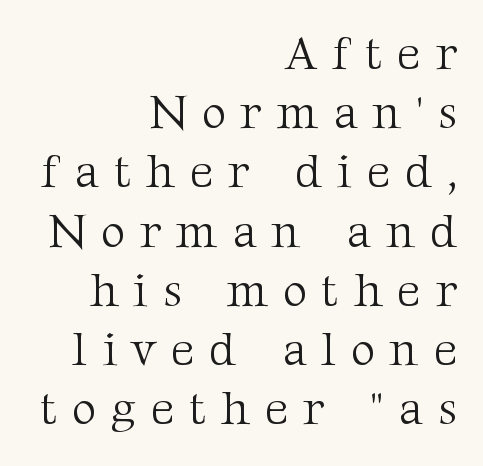
A roman cut, with each character standing at attention. The face looks like a standard text weight, possibly lighter. This sample has the flowing, uneven cadence of proportional lettering. Loose tracking; the words dissolve into strings of separated letters. Line endings align vertically; line beginnings do not. In terms of leading, this rendering sits right in the middle.
